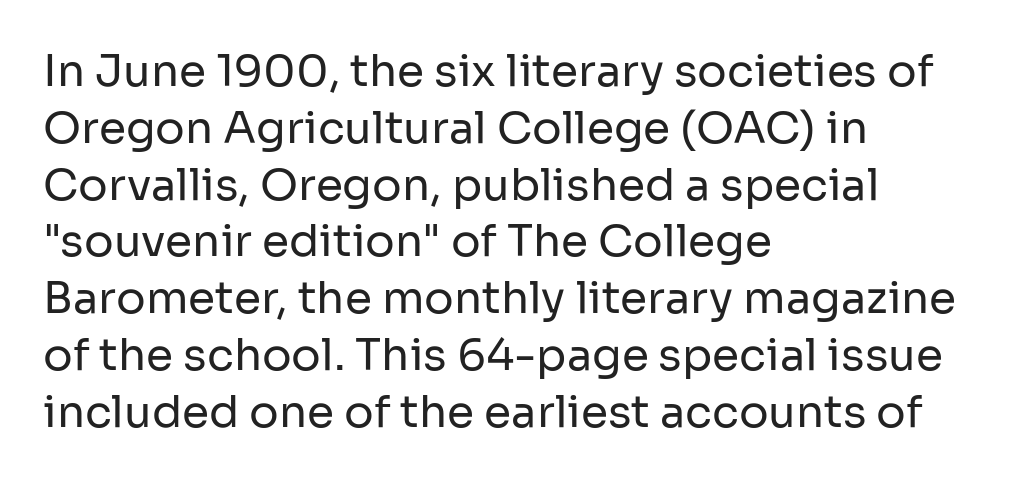
Q: Is the text bold? A: No.
Q: Is the text italic (slanted)? A: No, it is upright.
Q: Is the typeface a serif or a sans-serif typeface? A: Sans-serif.
Q: Is the text underlined? A: No.
Q: How is the paragraph aligned? A: Left-aligned.
Q: Is the spacing between letters normal or unusually wide? A: Normal.
Q: Is the spacing between lines tight, normal or loose? A: Normal.
Q: Width (condensed, normal, or wide)? A: Normal.
Q: Stroke contrast? A: Low.
Q: x-height? A: Medium.
Q: Monospaced? A: No.
